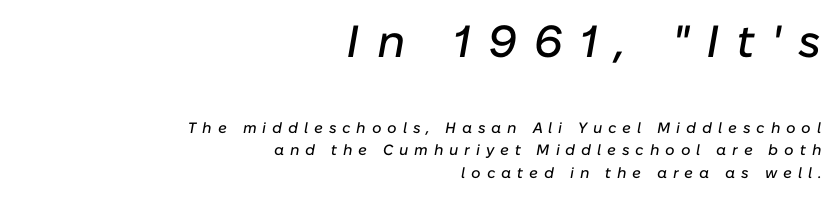
Q: Is the text italic (slanted)? A: Yes, it leans right by about 10 degrees.
Q: Is the text underlined? A: No.
Q: How is the paragraph aligned? A: Right-aligned.
Q: Is the spacing between letters normal or unusually wide? A: Unusually wide.
Q: Is the spacing between lines tight, normal or loose? A: Normal.
Q: Which block of text is set in a larger size, the first (top) or the second (bottom)? A: The first (top) one.
Q: Width (condensed, normal, or wide)? A: Normal.
Q: Stroke contrast? A: Low.
Q: x-height? A: Medium.
Q: Monospaced? A: No.
